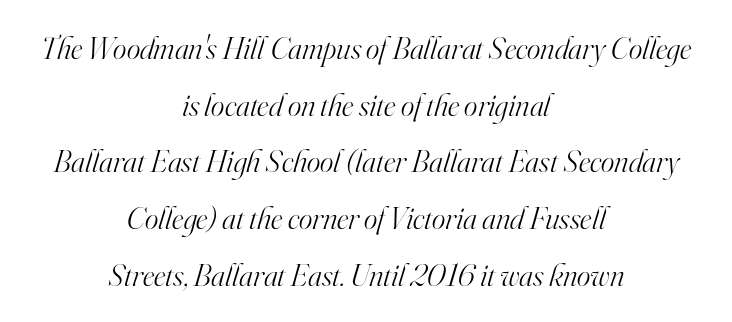
{"serif": "yes", "italic": "yes", "lean": "right", "slant_degrees": 16, "bold": "no", "weight": "light", "width": "normal", "stroke_contrast": "high", "x_height": "small", "monospaced": "no", "underline": "no", "align": "center", "line_spacing_ratio": 1.77, "letter_spacing": "normal", "letter_spacing_em": 0.0, "glyph_px": 32}
